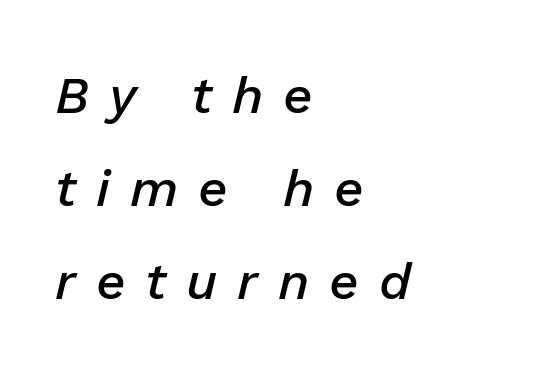
The image shows 52 px semibold type, italic (leaning right); set left-aligned, line spacing 1.79x, unusually wide letter spacing (+0.38 em), not underlined; low stroke contrast and a medium x-height.
